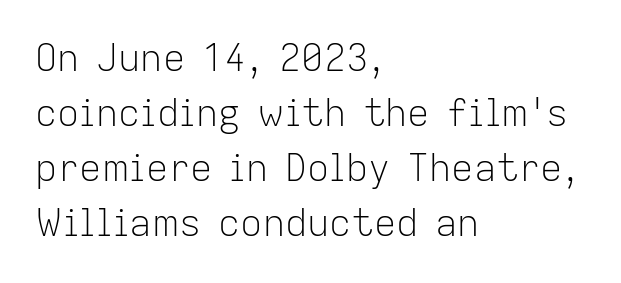
The image shows 37 px light sans-serif type, upright; set left-aligned, normal line spacing (1.49x), normal letter spacing, not underlined; low stroke contrast and a medium x-height.
